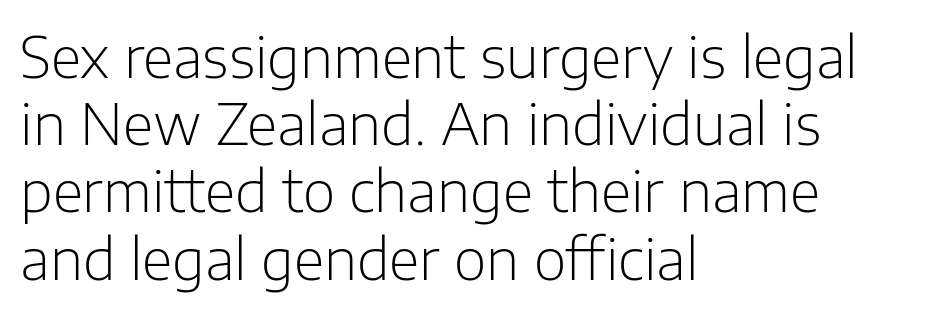
Alignment: flush left. Serif or sans? Sans — the stroke terminals are bare. The specimen reads as upright at a glance. Quick note: underline off. A typesetter would call this proportional, since set widths differ per character. Look at the tracking — it's just the regular setting, nothing added.
